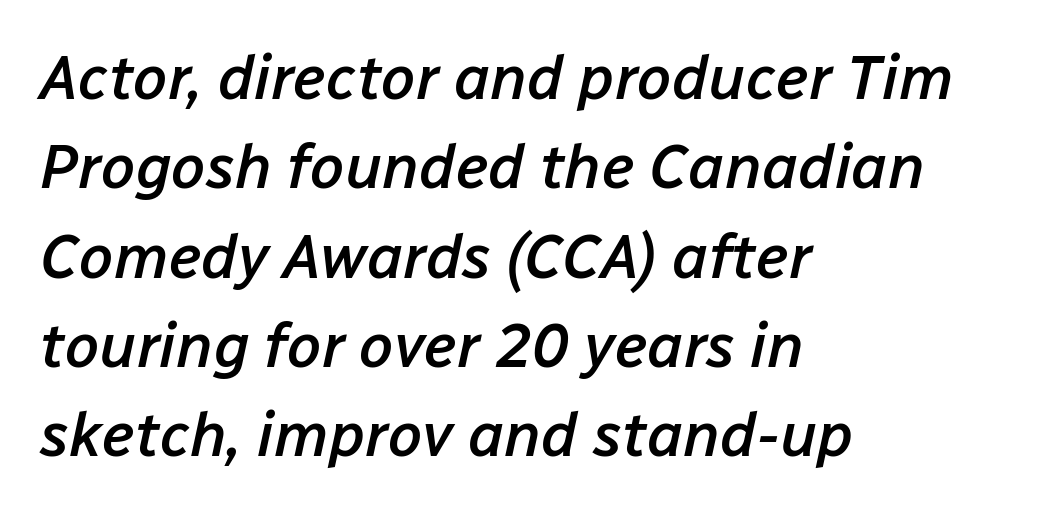
Rows of type keep a routine distance in the vertical direction. The rendering uses natural spacing where letterforms have individual widths. Bare-footed words on every line. This is oblique type, the kind used for emphasis or titles. The strokes are fattened partway — semibold, not bold.
